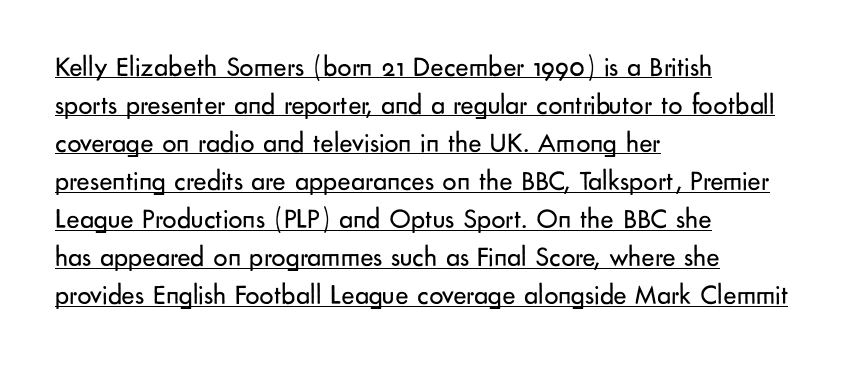
{"serif": "no", "italic": "no", "bold": "no", "weight": "regular", "width": "normal", "stroke_contrast": "low", "x_height": "small", "monospaced": "no", "underline": "yes", "align": "left", "line_spacing": "normal", "line_spacing_ratio": 1.36, "letter_spacing": "normal", "letter_spacing_em": 0.0, "glyph_px": 28}
